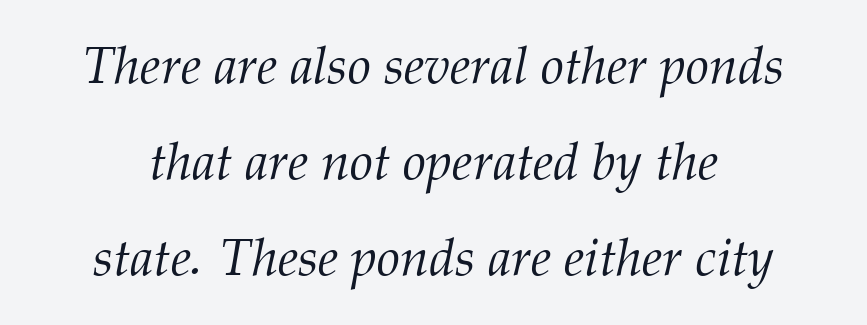
The image shows 52 px light serif type, italic (leaning right); set centered, line spacing 1.85x, normal letter spacing, not underlined; medium stroke contrast and a medium x-height.
